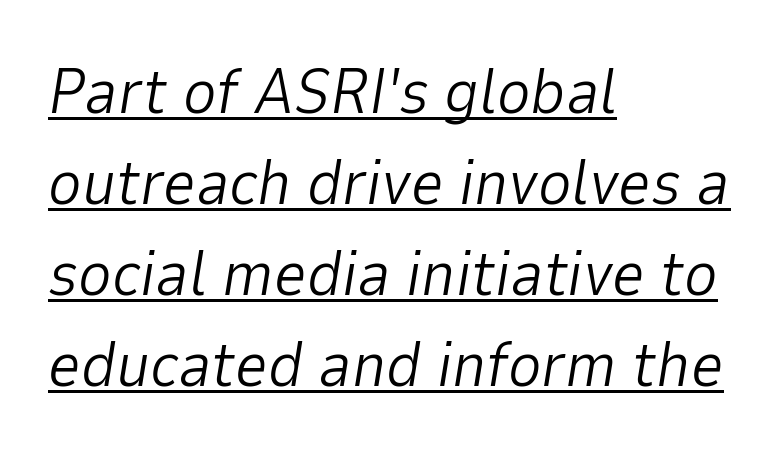
The font sits on the lighter half of the weight spectrum, regular included. The block of text has a typical density, with ordinary space between rows. Leftover space on each line is placed entirely after the last word. In terms of letterspacing, this is plain default setting. Compared with ordinary roman type, these characters are visibly tilted. This rendering features underlined lettering.
